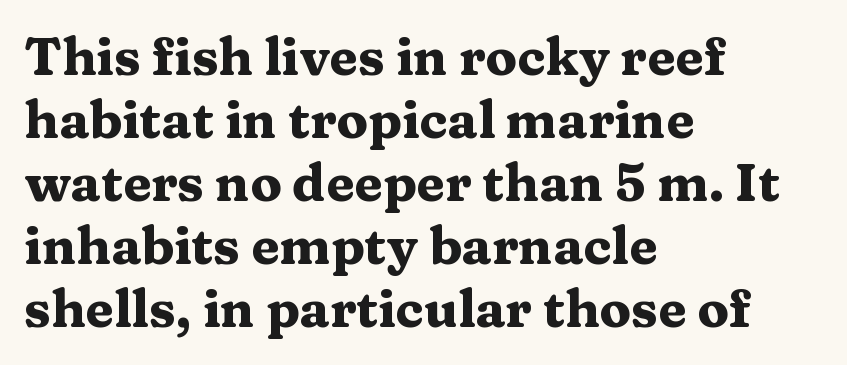
{"serif": "yes", "italic": "no", "bold": "yes", "weight": "heavy", "width": "wide", "stroke_contrast": "medium", "x_height": "medium", "monospaced": "no", "underline": "no", "align": "left", "line_spacing_ratio": 1.21, "letter_spacing": "normal", "letter_spacing_em": 0.0, "glyph_px": 52}
